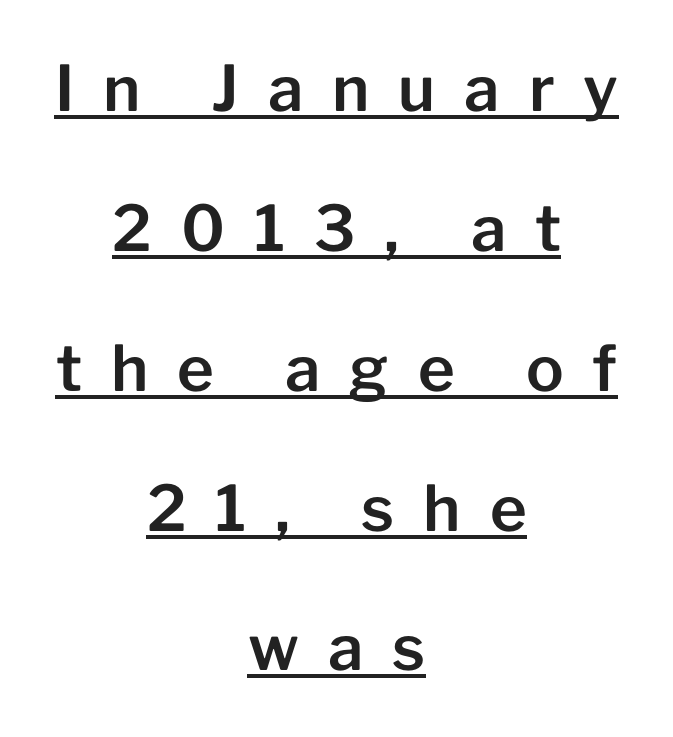
The letterforms stand isolated, each surrounded by extra space. Every word sits above its own underline. The passage shown stacks its lines with a broad gap. This is roman type, the default non-slanted kind.
